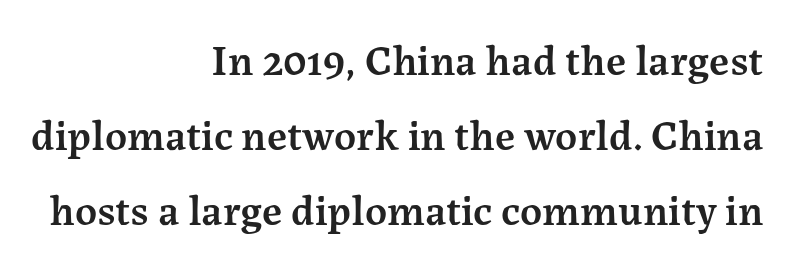
Type style note: has serifs. Words appear dense and cohesive because spacing is normal. Every row of glyphs terminates at an identical x-position on the right. The specimen omits any rule beneath the text block's lines. Compared with an ordinary text face, these strokes are moderately heavier — a semibold.
